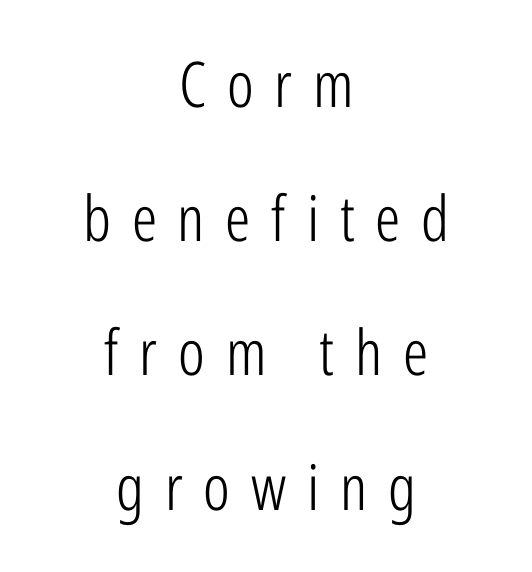
Weight: regular or lighter. The line texture is sparse and dotted thanks to wide tracking. A typesetter would mark this as roman, not italic. Reading down the column, the eye jumps a long way to each next line. Are there feet on the stems? There aren't — it's a sans.
